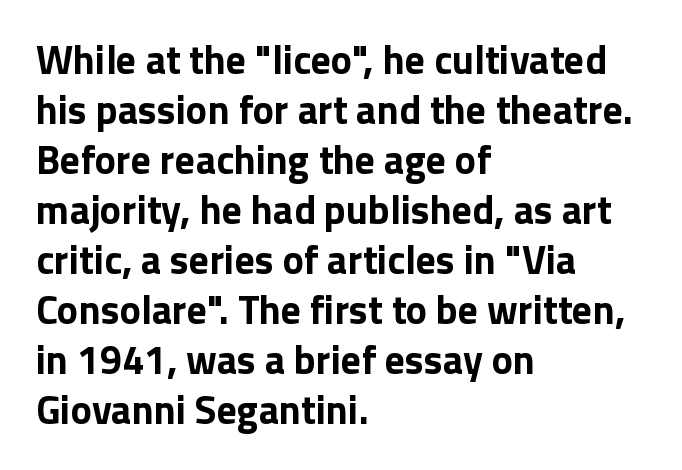
Looks like regular typesetting: each glyph gets only the width it needs. The rendering uses a moderate line-height, typical for paragraphs. Upright lettering throughout. Descenders are the only things crossing below the line. How are the letters spaced? Ordinarily, with no added tracking.
